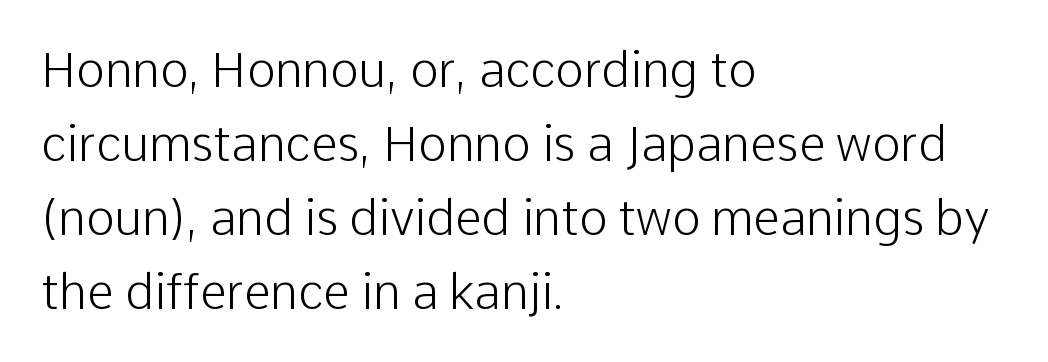
{"serif": "no", "italic": "no", "bold": "no", "weight": "light", "width": "normal", "stroke_contrast": "low", "x_height": "medium", "monospaced": "no", "underline": "no", "align": "left", "line_spacing": "normal", "line_spacing_ratio": 1.54, "letter_spacing": "normal", "letter_spacing_em": 0.0, "glyph_px": 48}
